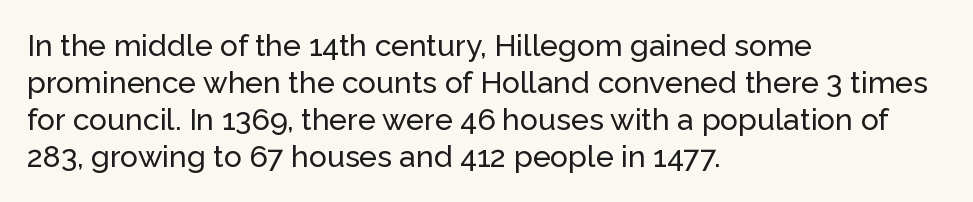
The letters stand upright; this is a roman face. Each word holds together tightly as a unit, with standard inter-letter gaps. The passage shown is typed in a proportional face where columns would drift. The baseline area is clear.
